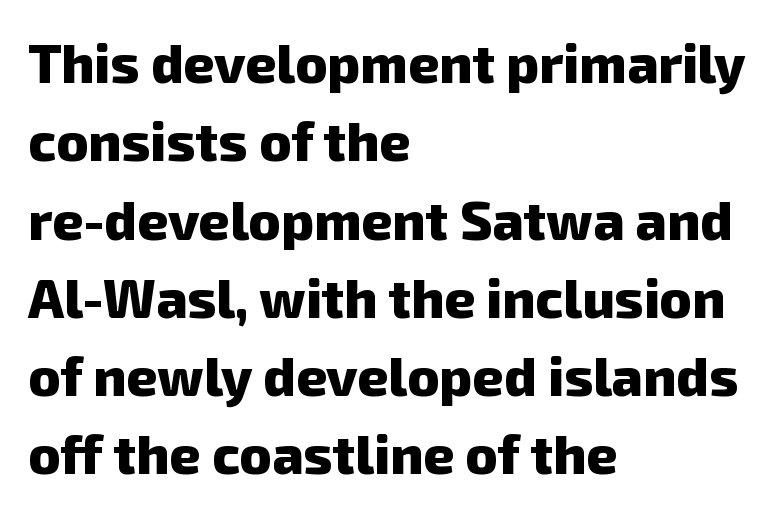
This sample uses plain, unmodified letter spacing. Regarding serifs, this sample does without them. As a designer I'd log this as weight 700, bold. Note the varied advance widths — an 'i' is clearly narrower than an 'm'. Lines of text with bare space underneath. Does the leading feel generous? No, just average.
